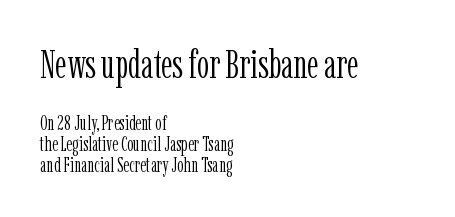
{"serif": "yes", "italic": "no", "bold": "no", "weight": "light", "width": "condensed", "stroke_contrast": "low", "x_height": "medium", "monospaced": "no", "underline": "no", "align": "left", "line_spacing": "tight", "line_spacing_ratio": 1.03, "letter_spacing": "normal", "letter_spacing_em": 0.0, "larger_block": "first", "size_ratio": 1.95, "glyph_px": 39}
